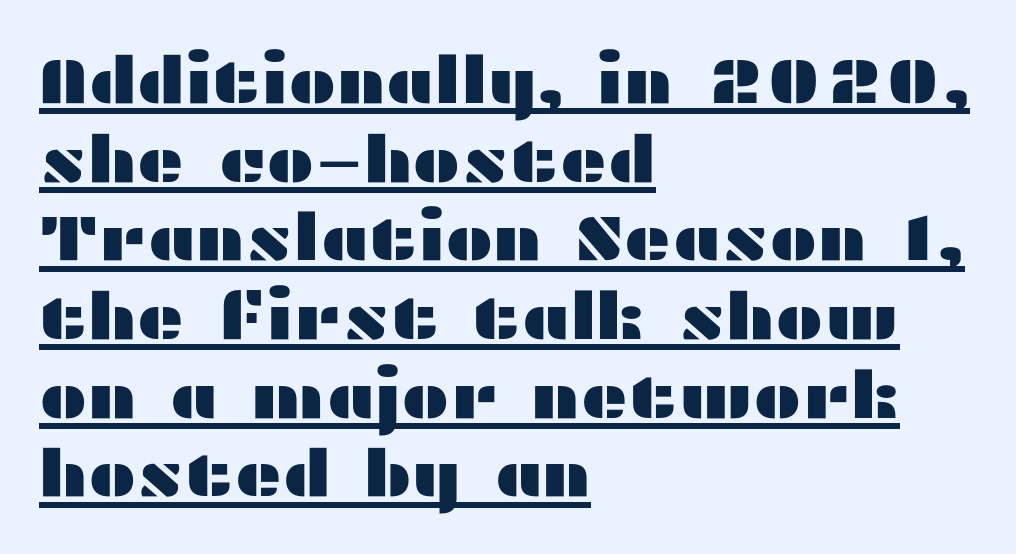
The words here are underlined. What kind of face is this? One without serifs — a sans. Here the designer chose a conventional face with non-uniform glyph widths. Posture: straight, roman, zero tilt. Visually the block forms a straight wall on the left and a jagged coastline on the right. How are the letters spaced? Ordinarily, with no added tracking.
